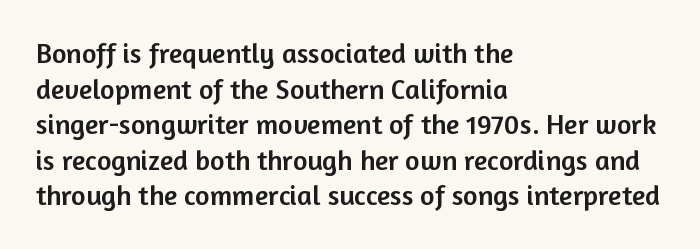
If you drew a ruler down the left edge, every line would touch it. Proportional: the letters do not fall into vertical columns. Characters follow at the spacing the type designer built in. If you measured baseline to baseline, you'd find a middling distance. Grotesque or geometric, the face here clearly has no serifs.
